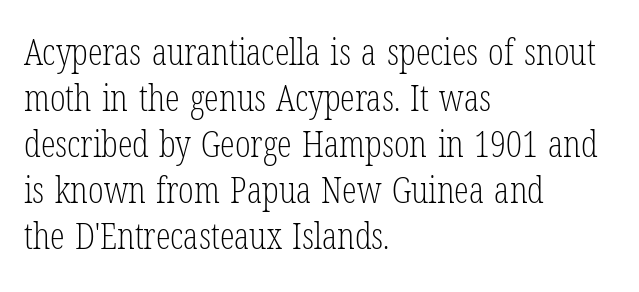
The image shows 37 px light, condensed serif type, upright; set left-aligned, line spacing 1.24x, normal letter spacing, not underlined; low stroke contrast and a medium x-height.
